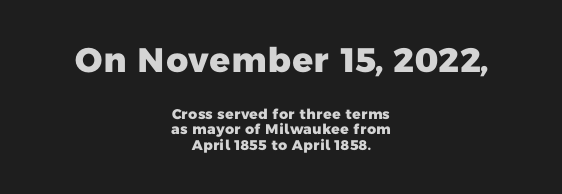
Q: Is the text bold? A: Yes.
Q: Is the typeface a serif or a sans-serif typeface? A: Sans-serif.
Q: Is the text underlined? A: No.
Q: How is the paragraph aligned? A: Centered.
Q: Is the spacing between letters normal or unusually wide? A: Normal.
Q: Is the spacing between lines tight, normal or loose? A: Tight.
Q: Which block of text is set in a larger size, the first (top) or the second (bottom)? A: The first (top) one.
Q: Width (condensed, normal, or wide)? A: Normal.
Q: Stroke contrast? A: Low.
Q: x-height? A: Medium.
Q: Monospaced? A: No.
